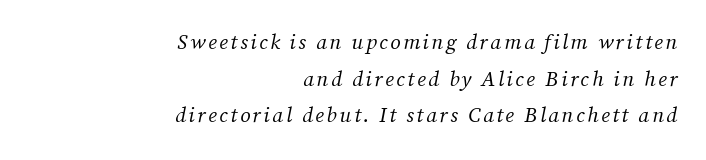
The image shows 21 px text type, italic (leaning right); set right-aligned, line spacing 1.74x, not underlined.
